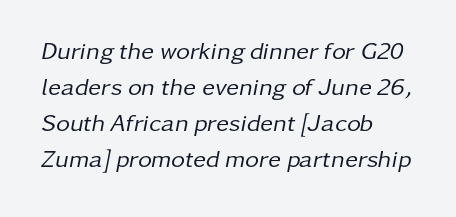
The image shows 24 px text type, italic (leaning right); set left-aligned, normal line spacing (1.5x), normal letter spacing, not underlined.
